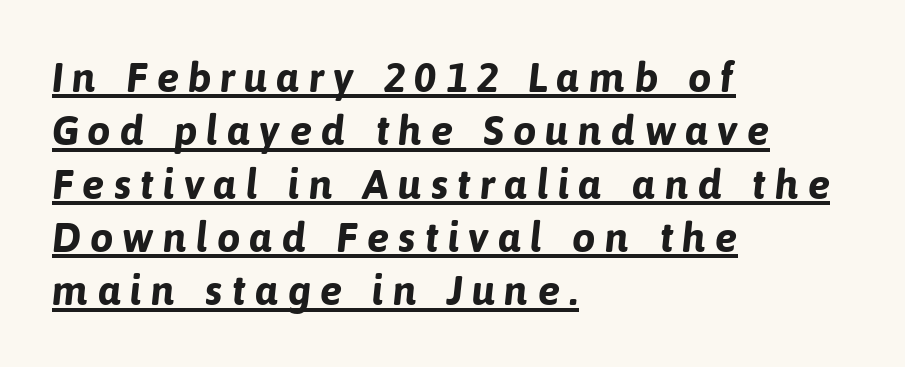
One-word summary of the alignment: left. Substantial extra tracking has been applied to these lines. Does the leading feel generous? No, just average. The sample has been set heavy, in full bold.
